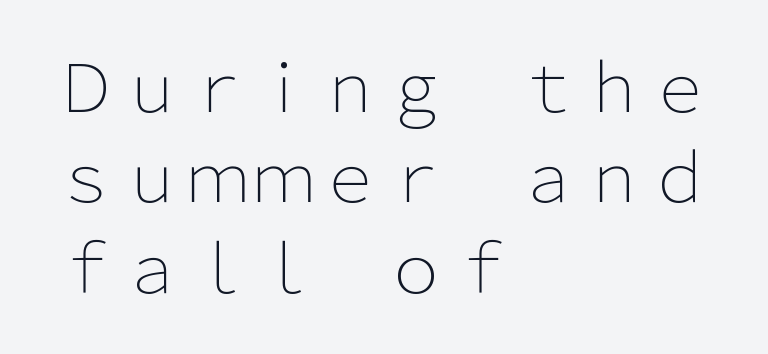
The image shows 66 px light sans-serif type, upright; set left-aligned, normal line spacing (1.37x), normal letter spacing, not underlined; low stroke contrast and a medium x-height.
